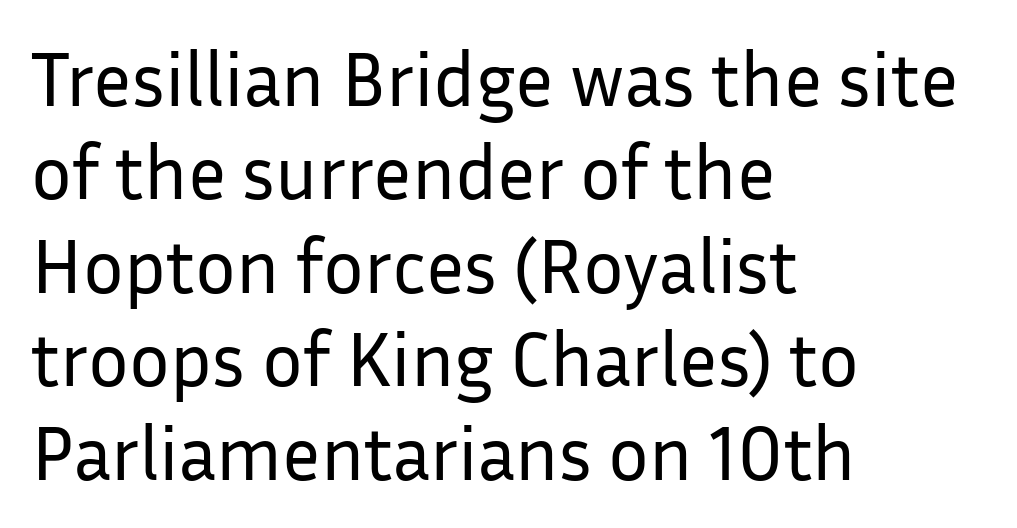
{"serif": "no", "italic": "no", "bold": "no", "weight": "regular", "width": "normal", "stroke_contrast": "low", "x_height": "medium", "monospaced": "no", "underline": "no", "align": "left", "line_spacing_ratio": 1.23, "letter_spacing": "normal", "letter_spacing_em": 0.0, "glyph_px": 76}
